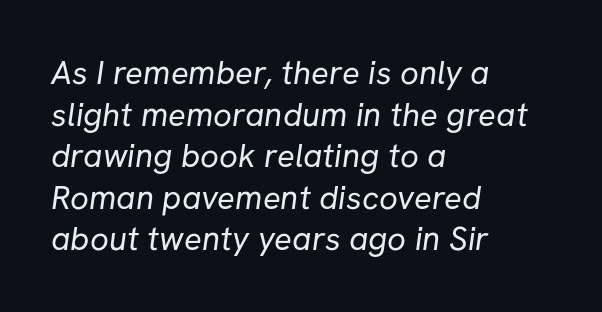
The image shows 33 px regular-weight sans-serif type; set left-aligned, normal line spacing (1.26x), normal letter spacing, not underlined; low stroke contrast and a medium x-height.
